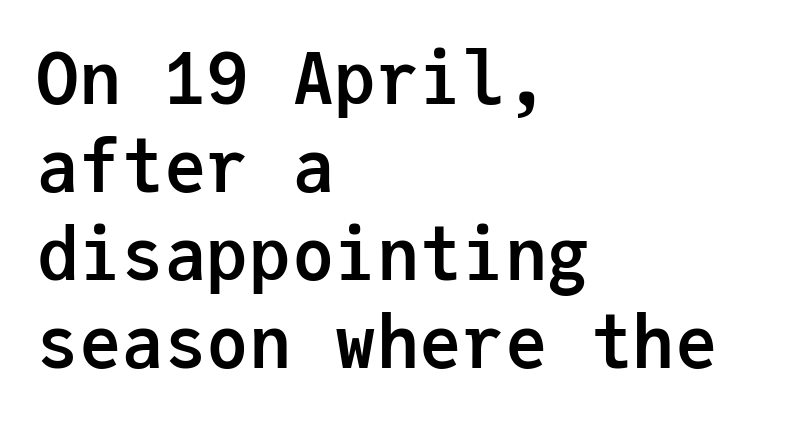
{"serif": "no", "italic": "no", "bold": "yes", "weight": "semibold", "width": "normal", "stroke_contrast": "low", "x_height": "medium", "monospaced": "yes", "underline": "no", "align": "left", "line_spacing_ratio": 1.24, "letter_spacing": "normal", "letter_spacing_em": 0.0, "glyph_px": 71}
